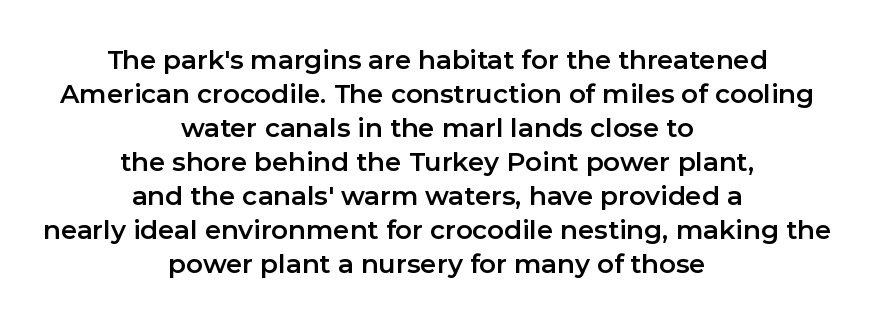
{"italic": "no", "underline": "no", "align": "center", "line_spacing": "normal", "line_spacing_ratio": 1.31, "letter_spacing": "normal", "letter_spacing_em": 0.0, "glyph_px": 26}
